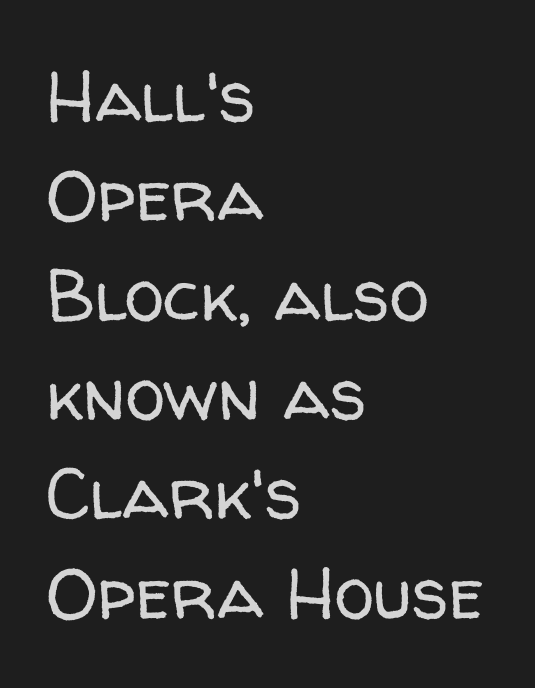
Q: Is the text bold? A: No.
Q: Is the text italic (slanted)? A: No, it is upright.
Q: Is the typeface a serif or a sans-serif typeface? A: Sans-serif.
Q: Is the text underlined? A: No.
Q: How is the paragraph aligned? A: Left-aligned.
Q: Is the spacing between letters normal or unusually wide? A: Normal.
Q: Is the spacing between lines tight, normal or loose? A: Normal.
Q: Width (condensed, normal, or wide)? A: Normal.
Q: Stroke contrast? A: Low.
Q: x-height? A: Medium.
Q: Monospaced? A: No.
